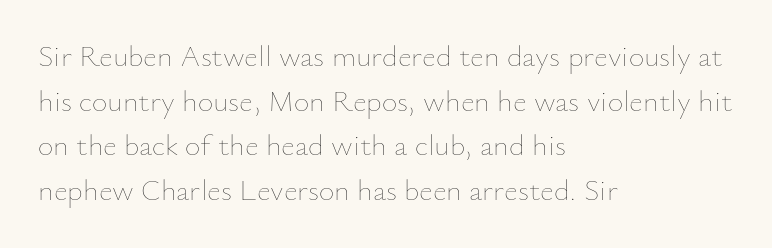
The image shows 30 px thin type, upright; set left-aligned, normal line spacing (1.49x), normal letter spacing, not underlined; low stroke contrast and a small x-height.
